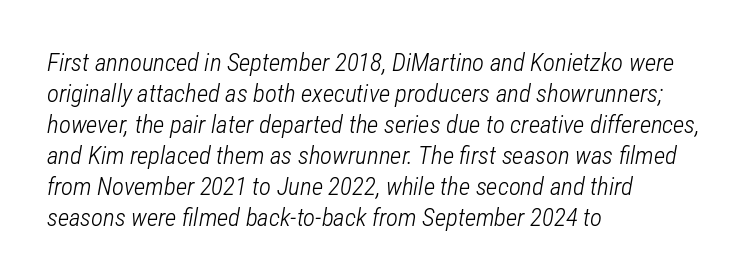
Q: Is the text bold? A: No.
Q: Is the text italic (slanted)? A: Yes, it leans right by about 12 degrees.
Q: Is the text underlined? A: No.
Q: How is the paragraph aligned? A: Left-aligned.
Q: Is the spacing between letters normal or unusually wide? A: Normal.
